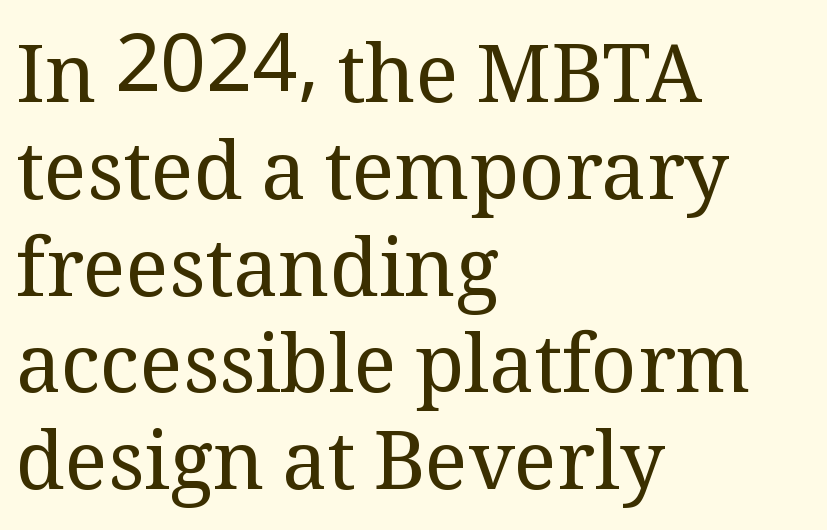
The image shows 80 px regular-weight serif type, upright; set left-aligned, line spacing 1.21x, normal letter spacing, not underlined; medium stroke contrast and a medium x-height.
